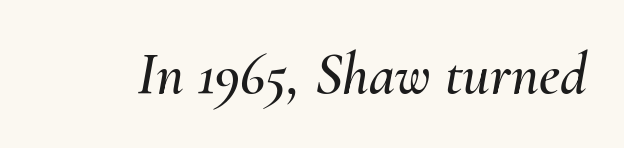
{"italic": "yes", "lean": "right", "slant_degrees": 10, "width": "normal", "stroke_contrast": "medium", "x_height": "small", "monospaced": "no", "underline": "no", "letter_spacing": "normal", "letter_spacing_em": 0.0, "glyph_px": 59}
